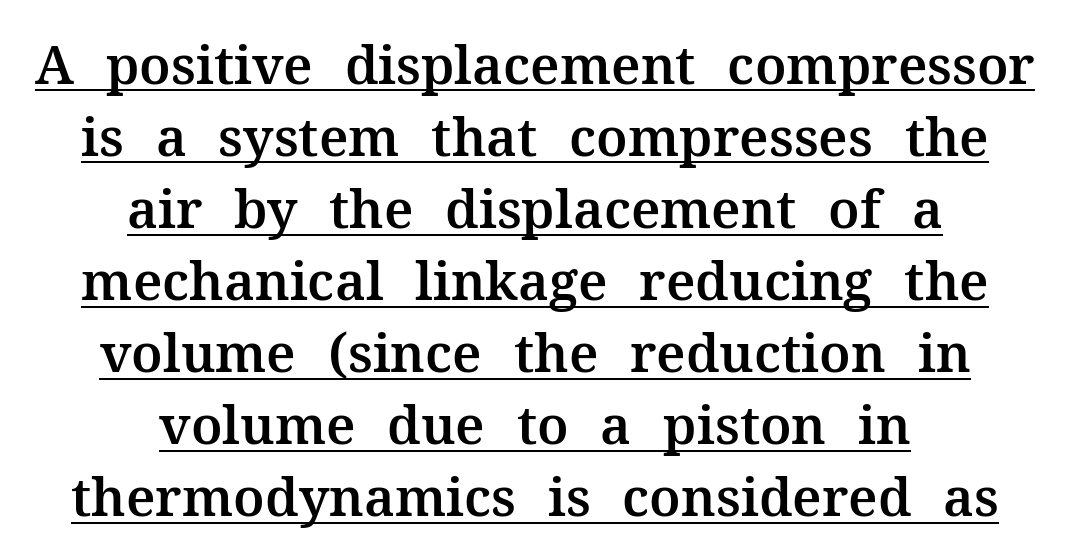
Q: Is the text italic (slanted)? A: No, it is upright.
Q: Is the typeface a serif or a sans-serif typeface? A: Serif.
Q: Is the text underlined? A: Yes.
Q: How is the paragraph aligned? A: Centered.
Q: Is the spacing between letters normal or unusually wide? A: Normal.
Q: Is the spacing between lines tight, normal or loose? A: Normal.
Q: Width (condensed, normal, or wide)? A: Normal.
Q: Stroke contrast? A: Medium.
Q: x-height? A: Medium.
Q: Monospaced? A: No.
